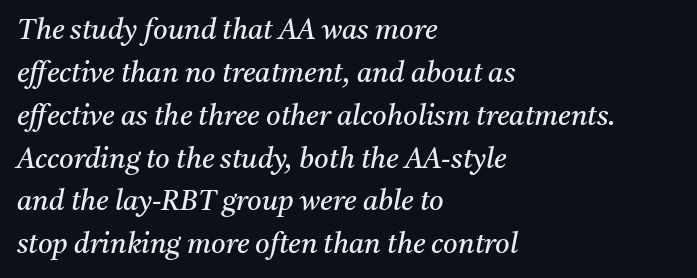
Rule under the text: the space is simply empty. No extra tracking has been applied to these lines. Horizontal bands of white between lines are of average thickness. Compared with a typical body face, this is equally light or lighter still. Spacing verdict: proportional, widths tailored to each character.
